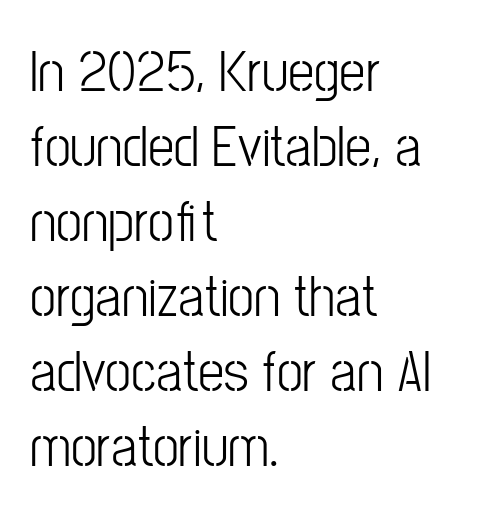
Q: Is the text italic (slanted)? A: No, it is upright.
Q: Is the typeface a serif or a sans-serif typeface? A: Sans-serif.
Q: Is the text underlined? A: No.
Q: How is the paragraph aligned? A: Left-aligned.
Q: Is the spacing between letters normal or unusually wide? A: Normal.
Q: Is the spacing between lines tight, normal or loose? A: Normal.
Q: Width (condensed, normal, or wide)? A: Condensed.
Q: Stroke contrast? A: Low.
Q: x-height? A: Medium.
Q: Monospaced? A: No.
